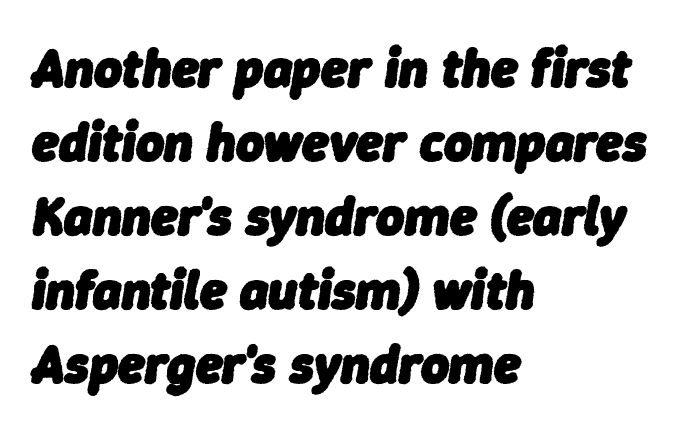
{"italic": "yes", "lean": "right", "slant_degrees": 9, "bold": "yes", "weight": "heavy", "width": "normal", "stroke_contrast": "low", "x_height": "medium", "monospaced": "no", "underline": "no", "align": "left", "line_spacing": "normal", "line_spacing_ratio": 1.37, "letter_spacing": "normal", "letter_spacing_em": 0.0, "glyph_px": 54}
